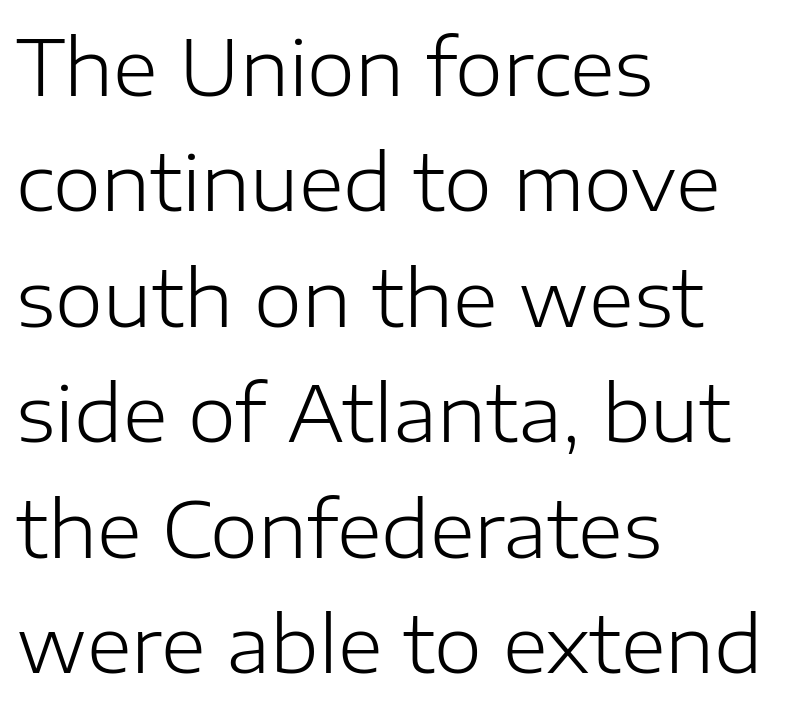
Q: Is the text bold? A: No.
Q: Is the text italic (slanted)? A: No, it is upright.
Q: Is the typeface a serif or a sans-serif typeface? A: Sans-serif.
Q: Is the text underlined? A: No.
Q: How is the paragraph aligned? A: Left-aligned.
Q: Is the spacing between letters normal or unusually wide? A: Normal.
Q: Is the spacing between lines tight, normal or loose? A: Normal.
Q: Width (condensed, normal, or wide)? A: Normal.
Q: Stroke contrast? A: Low.
Q: x-height? A: Medium.
Q: Monospaced? A: No.
